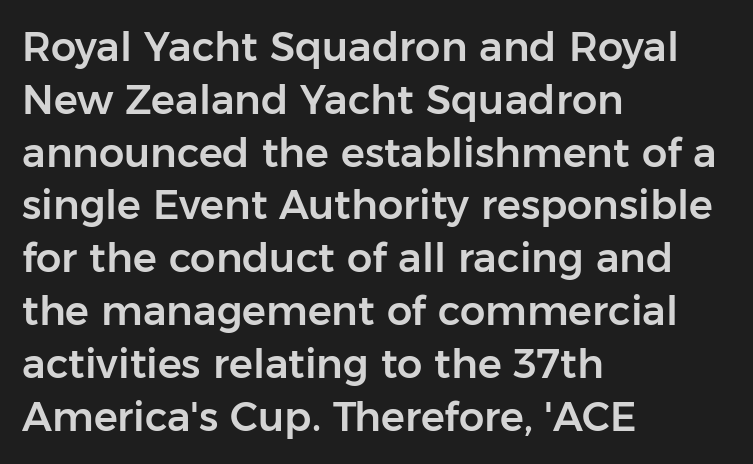
{"serif": "no", "italic": "no", "width": "normal", "stroke_contrast": "low", "x_height": "medium", "monospaced": "no", "underline": "no", "align": "left", "line_spacing": "normal", "line_spacing_ratio": 1.32, "letter_spacing": "normal", "letter_spacing_em": 0.0, "glyph_px": 40}
